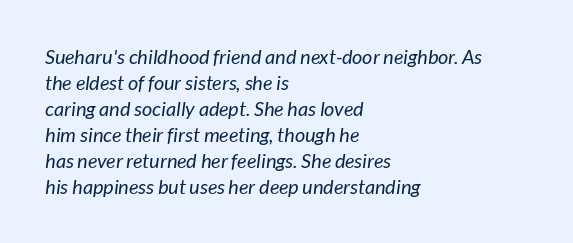
{"bold": "no", "underline": "no", "align": "left", "line_spacing": "normal", "line_spacing_ratio": 1.3, "letter_spacing": "normal", "letter_spacing_em": 0.0, "glyph_px": 20}
